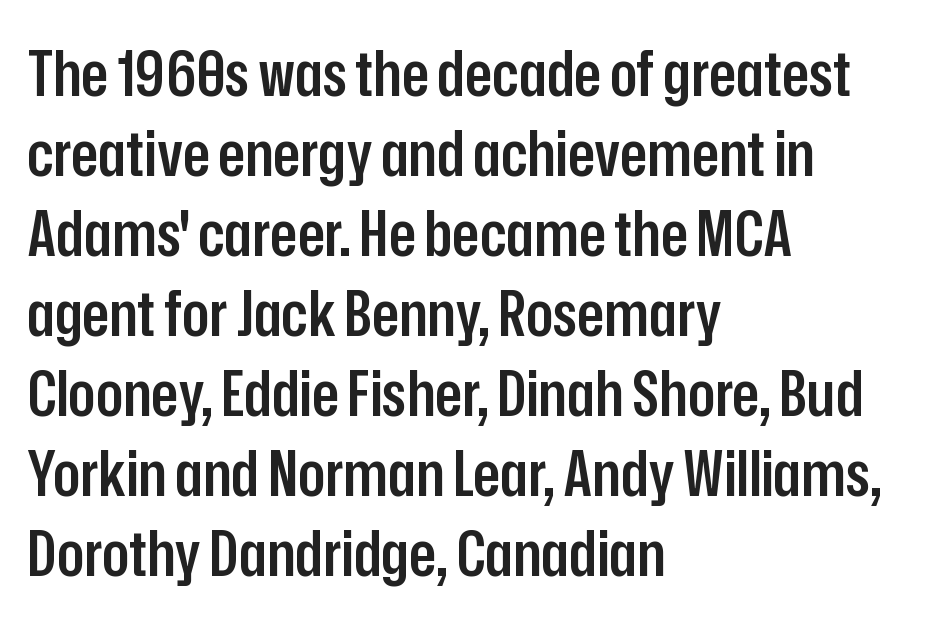
Is this a fixed-width face? No — the glyphs have proportional, varying widths. The string is rendered with underlining switched off. In terms of posture, this sample is upright. Horizontally, the lines are justified to the leading edge only. The letterforms sit shoulder to shoulder at normal distance. These lines sit exactly where default settings would place them.
